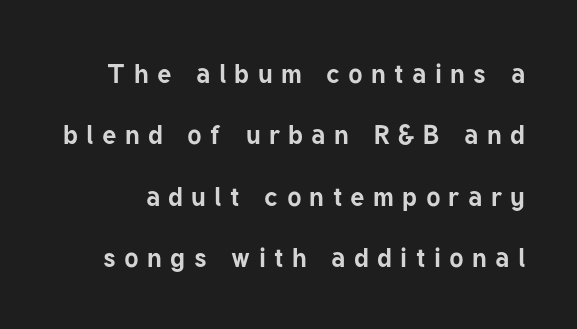
The image shows 27 px bold type, upright; set loose line spacing (2.27x), unusually wide letter spacing (+0.31 em), not underlined.
